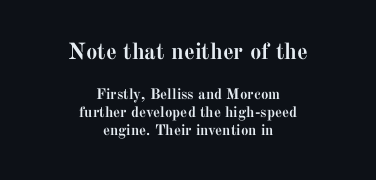
{"italic": "no", "bold": "yes", "underline": "no", "align": "center", "line_spacing_ratio": 1.2, "letter_spacing": "normal", "letter_spacing_em": 0.0, "larger_block": "first", "size_ratio": 1.53, "glyph_px": 23}
